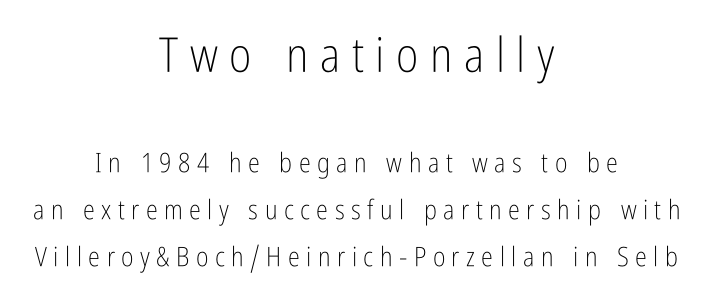
{"serif": "no", "italic": "no", "bold": "no", "weight": "light", "width": "condensed", "stroke_contrast": "low", "x_height": "medium", "monospaced": "no", "underline": "no", "align": "center", "line_spacing_ratio": 1.74, "letter_spacing": "wide", "letter_spacing_em": 0.24, "larger_block": "first", "size_ratio": 1.78, "glyph_px": 48}
